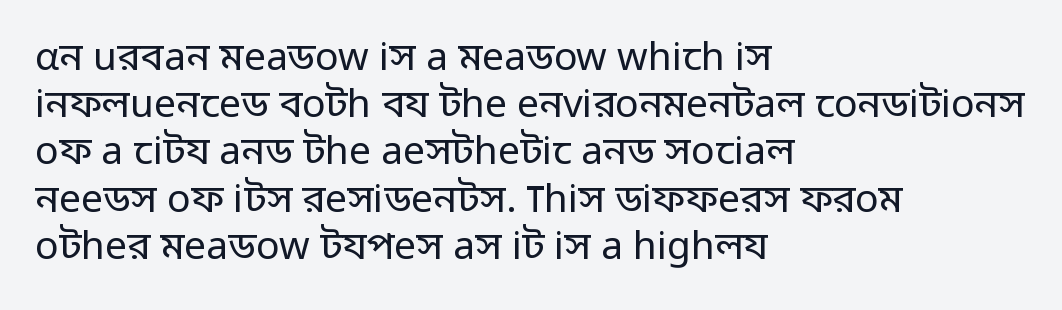
Italic? Not at all — the glyphs are vertical. A sans-serif font was chosen for this passage. Unbolded letterforms with no extra heft. Nobody touched the tracking dial on this one. The rendering uses natural spacing where letterforms have individual widths. Where is the straight margin? On the left.
